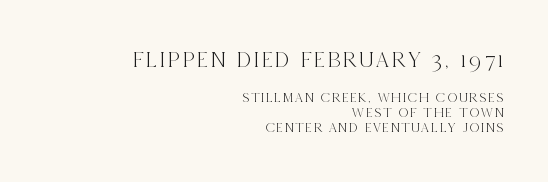
Q: Is the text italic (slanted)? A: No, it is upright.
Q: Is the text underlined? A: No.
Q: How is the paragraph aligned? A: Right-aligned.
Q: Is the spacing between lines tight, normal or loose? A: Tight.
Q: Which block of text is set in a larger size, the first (top) or the second (bottom)? A: The first (top) one.
